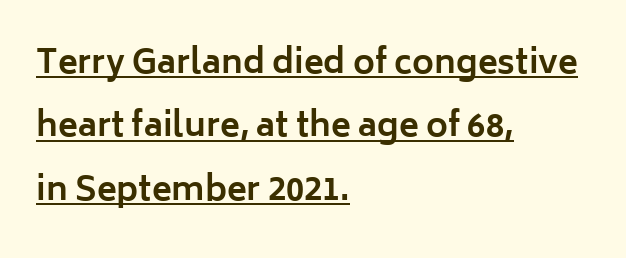
The image shows 33 px bold sans-serif type, upright; set left-aligned, loose line spacing (1.92x), normal letter spacing, underlined; low stroke contrast and a medium x-height.
